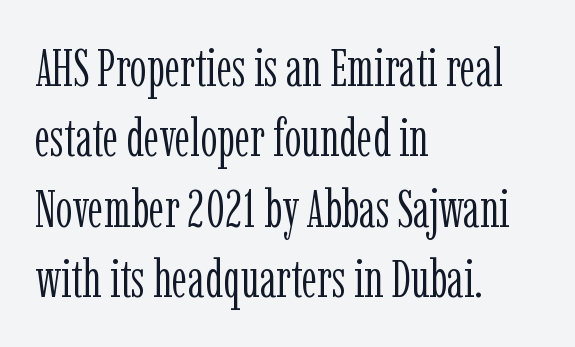
{"serif": "yes", "italic": "no", "bold": "no", "weight": "light", "width": "condensed", "stroke_contrast": "low", "x_height": "medium", "monospaced": "no", "underline": "no", "align": "left", "line_spacing": "normal", "line_spacing_ratio": 1.33, "letter_spacing": "normal", "letter_spacing_em": 0.0, "glyph_px": 53}
